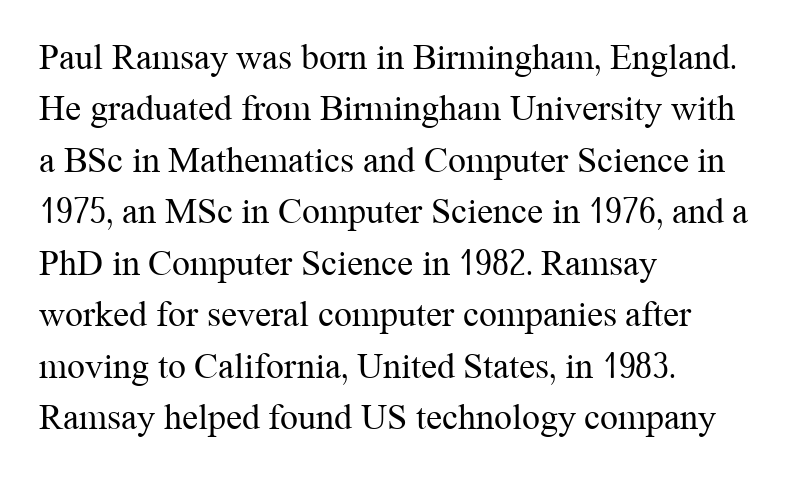
The font sits on the lighter half of the weight spectrum, regular included. In CSS terms this would be text-align: left. Underline: absent. Old-style or modern, the face here clearly has serifs. Short note: letters normally spaced. Honestly, the row spacing looks completely unremarkable.
